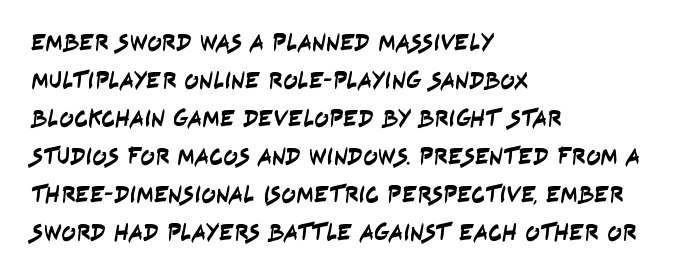
The image shows 24 px text type; set left-aligned, normal line spacing (1.58x), normal letter spacing, not underlined.
